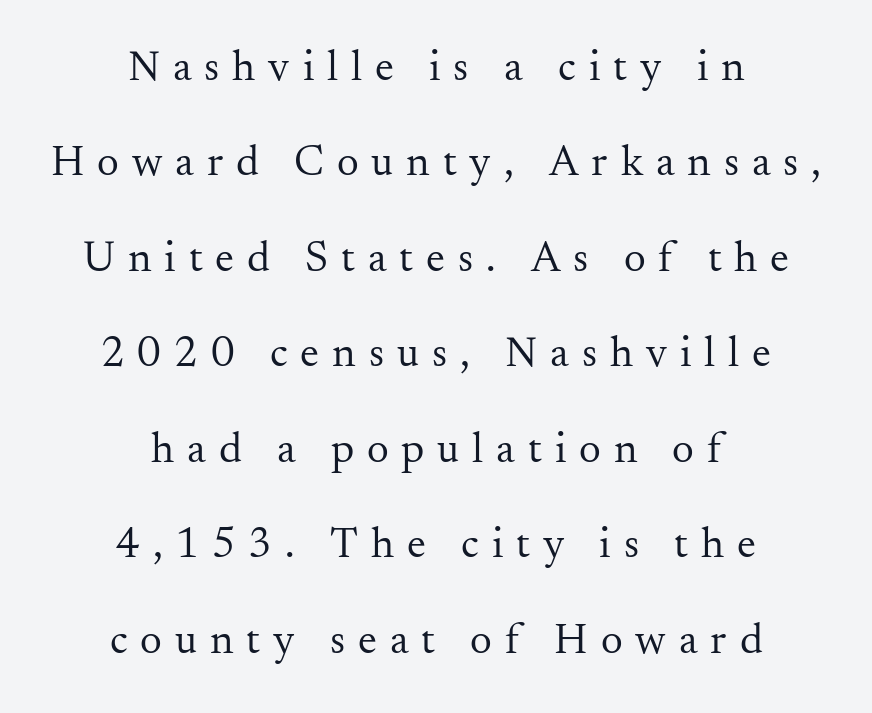
The image shows 43 px regular-weight serif type, upright; set centered, loose line spacing (2.22x), unusually wide letter spacing (+0.3 em), not underlined; medium stroke contrast and a small x-height.
